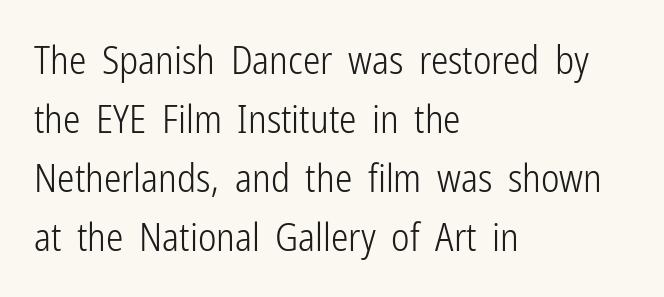
{"serif": "no", "italic": "no", "bold": "no", "weight": "light", "width": "condensed", "stroke_contrast": "low", "x_height": "medium", "monospaced": "no", "underline": "no", "align": "left", "line_spacing": "normal", "line_spacing_ratio": 1.51, "letter_spacing": "normal", "letter_spacing_em": 0.0, "glyph_px": 39}
